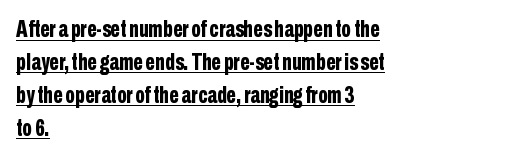
The image shows 23 px bold type, upright; set left-aligned, normal line spacing (1.43x), normal letter spacing, underlined.
